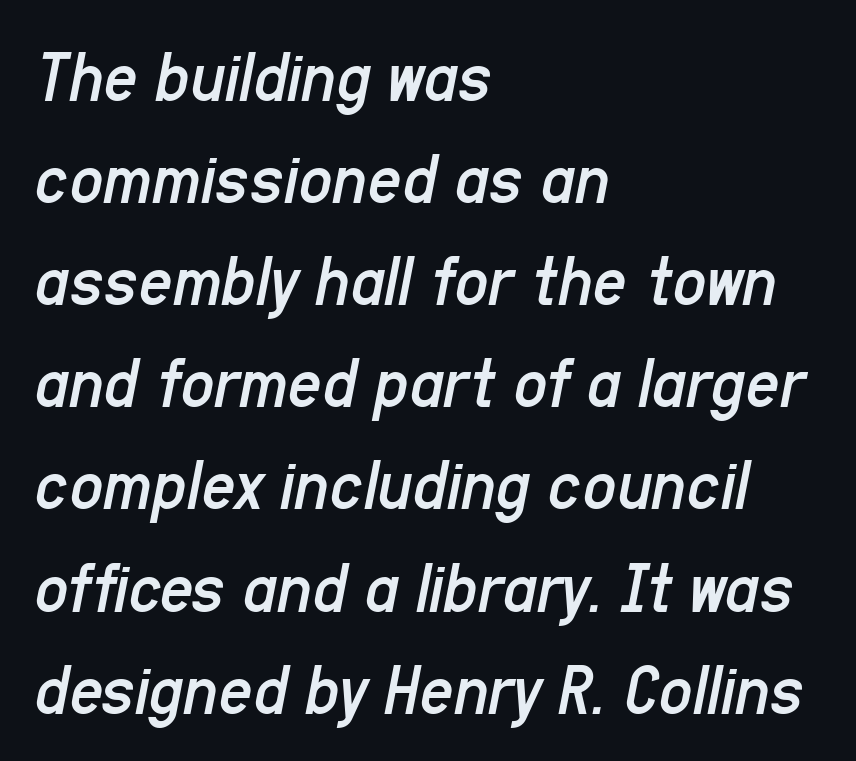
A typesetter would call this leading conventional body-copy spacing. Spacing verdict: proportional, widths tailored to each character. The text block is weighted toward the left margin, trailing off unevenly rightward. You can tell it's italic because the verticals aren't actually vertical.
